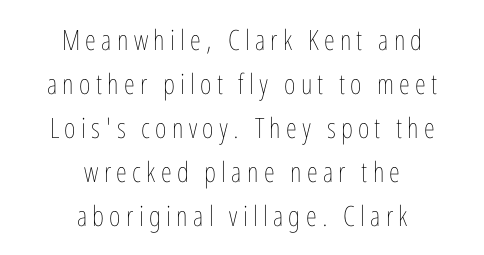
The strokes carry an ordinary text weight at most. This sample has the flowing, uneven cadence of proportional lettering. Reading down the block, each line starts at a different indent, mirrored at its end. This rendering features lettering with no underline.
